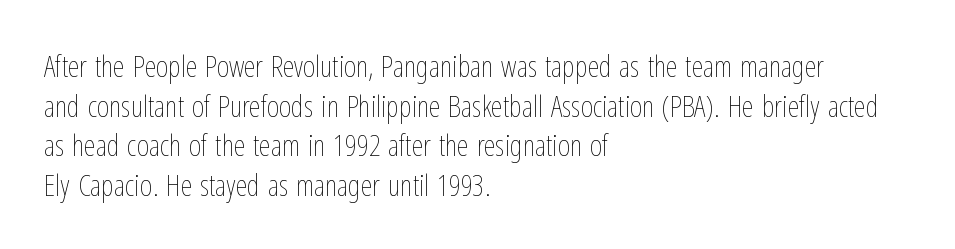
{"italic": "no", "bold": "no", "weight": "thin", "width": "condensed", "stroke_contrast": "low", "x_height": "medium", "monospaced": "no", "underline": "no", "align": "left", "line_spacing": "normal", "line_spacing_ratio": 1.32, "letter_spacing": "normal", "letter_spacing_em": 0.0, "glyph_px": 30}
